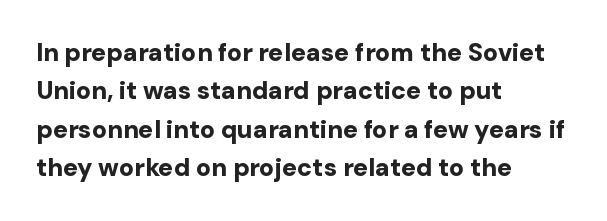
Q: Is the text bold? A: Yes.
Q: Is the text italic (slanted)? A: No, it is upright.
Q: Is the text underlined? A: No.
Q: How is the paragraph aligned? A: Left-aligned.
Q: Is the spacing between letters normal or unusually wide? A: Normal.
Q: Is the spacing between lines tight, normal or loose? A: Normal.
